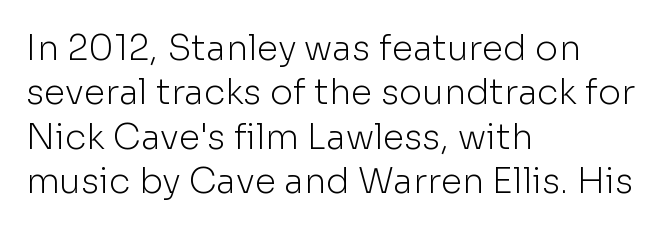
The area under the type is left untouched. Students, note that the glyphs here touch the page at normal intervals. Letterform terminals end flat and unadorned throughout the passage. Upright lettering throughout.
